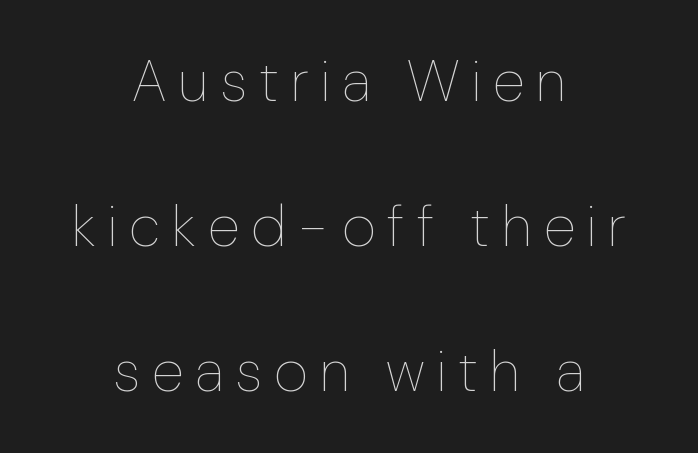
Upright lettering throughout. Do the characters align in a grid? No, the font is proportional. Letters rest on an invisible, unmarked baseline. Where is the straight margin? There isn't one; the lines are centered.
